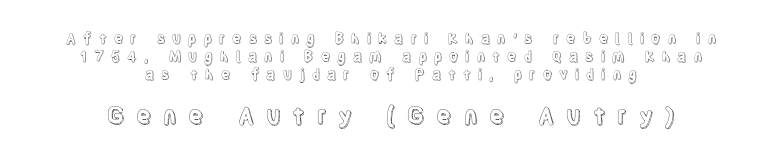
Typesetter's note — lower block bumped up in size, upper block left smaller. Underlining? Definitely not there. Typeset on center — no edge is straight. Horizontal bands of white between lines are of average thickness.
